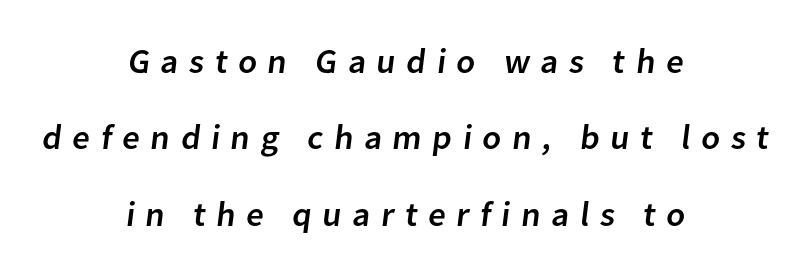
{"serif": "no", "width": "normal", "stroke_contrast": "low", "x_height": "medium", "monospaced": "no", "underline": "no", "align": "center", "line_spacing": "loose", "line_spacing_ratio": 2.18, "letter_spacing": "wide", "letter_spacing_em": 0.3, "glyph_px": 35}
